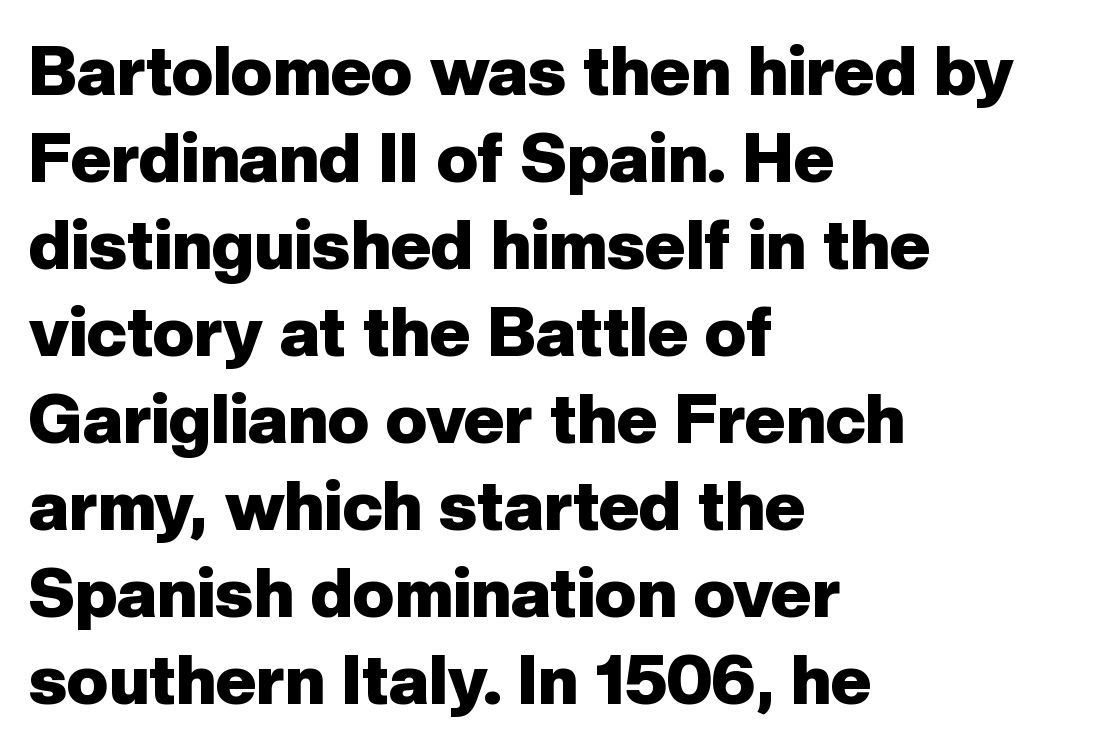
Q: Is the text bold? A: Yes.
Q: Is the text italic (slanted)? A: No, it is upright.
Q: Is the typeface a serif or a sans-serif typeface? A: Sans-serif.
Q: Is the text underlined? A: No.
Q: How is the paragraph aligned? A: Left-aligned.
Q: Is the spacing between letters normal or unusually wide? A: Normal.
Q: Is the spacing between lines tight, normal or loose? A: Normal.
Q: Width (condensed, normal, or wide)? A: Normal.
Q: Stroke contrast? A: Low.
Q: x-height? A: Medium.
Q: Monospaced? A: No.
